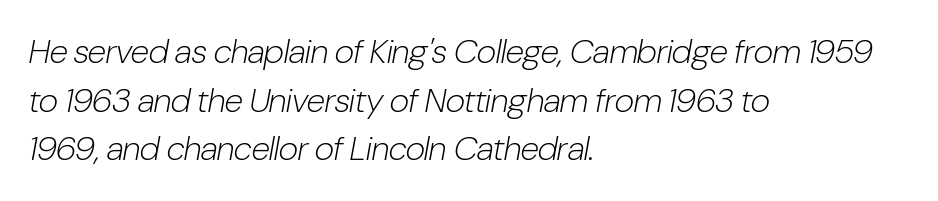
The image shows 34 px light, condensed type, italic (leaning right); set left-aligned, normal line spacing (1.43x), normal letter spacing, not underlined; low stroke contrast and a medium x-height.
